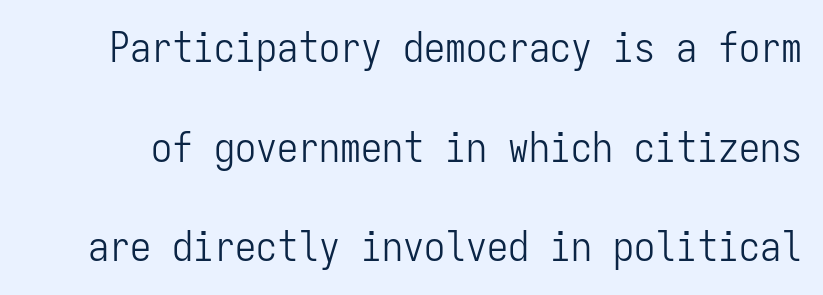
Q: Is the text bold? A: No.
Q: Is the text italic (slanted)? A: No, it is upright.
Q: Is the typeface a serif or a sans-serif typeface? A: Sans-serif.
Q: Is the text underlined? A: No.
Q: Is the spacing between letters normal or unusually wide? A: Normal.
Q: Is the spacing between lines tight, normal or loose? A: Loose.
Q: Width (condensed, normal, or wide)? A: Condensed.
Q: Stroke contrast? A: Low.
Q: x-height? A: Medium.
Q: Monospaced? A: Yes.
